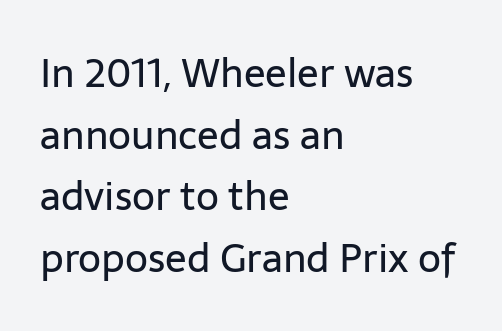
Proportional: the letters do not fall into vertical columns. A student would call this left alignment; a typographer would say flush left, rag right. Stroke terminals: plain, sans-serif. Spacing between characters is what you'd get straight out of the box. These lines sit exactly where default settings would place them. A roman cut, with each character standing at attention.
